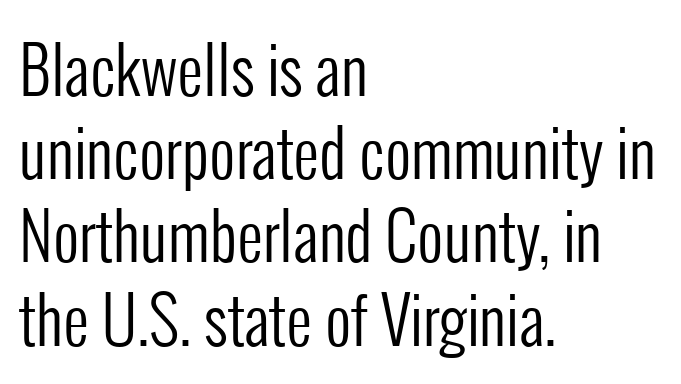
The image shows 64 px regular-weight, condensed sans-serif type, upright; set left-aligned, normal line spacing (1.3x), normal letter spacing, not underlined; low stroke contrast and a medium x-height.
